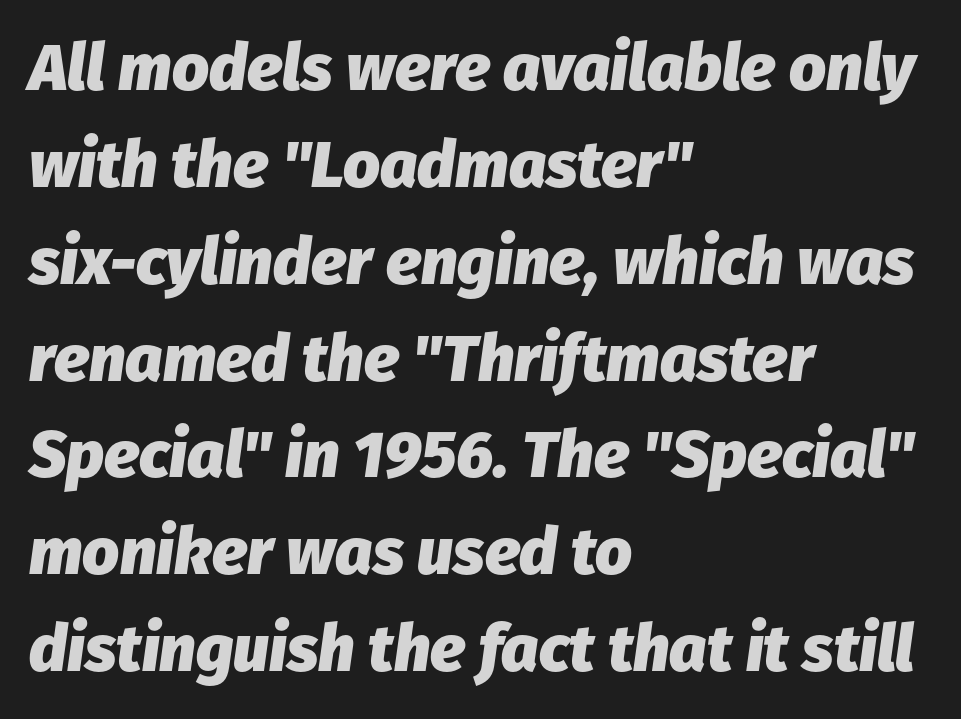
Q: Is the text bold? A: Yes.
Q: Is the text italic (slanted)? A: Yes, it leans right by about 8 degrees.
Q: Is the text underlined? A: No.
Q: How is the paragraph aligned? A: Left-aligned.
Q: Is the spacing between letters normal or unusually wide? A: Normal.
Q: Is the spacing between lines tight, normal or loose? A: Normal.
Q: Width (condensed, normal, or wide)? A: Normal.
Q: Stroke contrast? A: Low.
Q: x-height? A: Medium.
Q: Monospaced? A: No.
